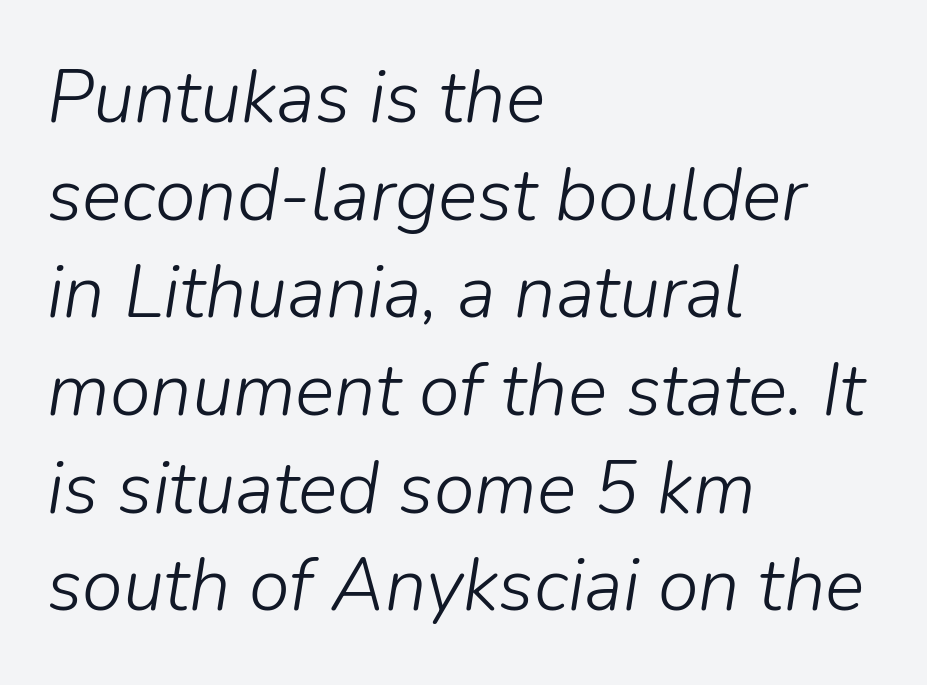
The image shows 74 px light type, italic (leaning right); set left-aligned, normal line spacing (1.32x), normal letter spacing, not underlined; low stroke contrast and a medium x-height.
